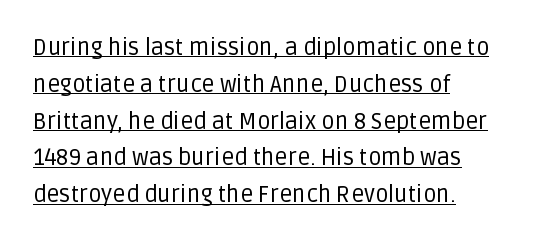
Q: Is the text bold? A: No.
Q: Is the text italic (slanted)? A: No, it is upright.
Q: Is the text underlined? A: Yes.
Q: How is the paragraph aligned? A: Left-aligned.
Q: Is the spacing between letters normal or unusually wide? A: Normal.
Q: Is the spacing between lines tight, normal or loose? A: Normal.
